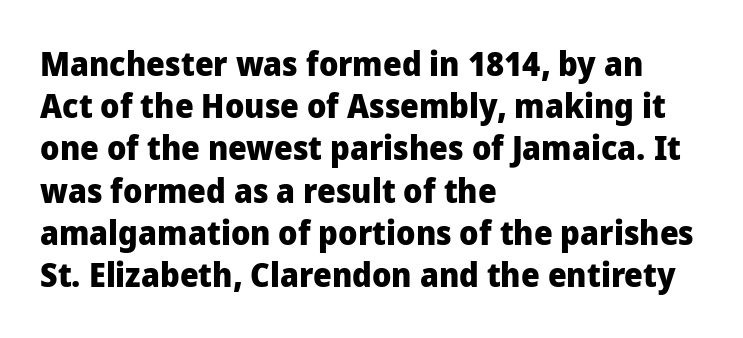
The image shows 33 px heavy sans-serif type, upright; set left-aligned, normal line spacing (1.28x), normal letter spacing, not underlined; low stroke contrast and a medium x-height.
